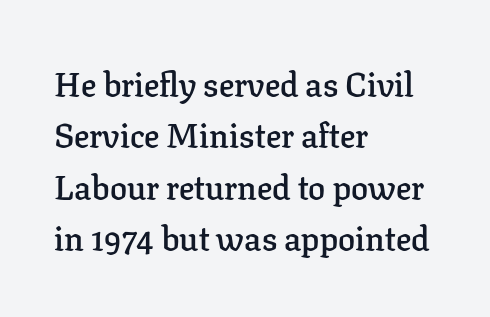
These lines are rendered in a variable-pitch font. A serif font was chosen for this passage. Bare-footed words on every line. Is there much room between lines? A standard amount, neither cramped nor airy.
